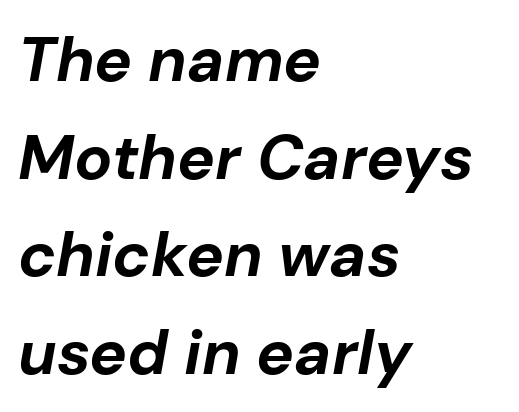
Q: Is the text bold? A: Yes.
Q: Is the text italic (slanted)? A: Yes, it leans right by about 10 degrees.
Q: Is the text underlined? A: No.
Q: How is the paragraph aligned? A: Left-aligned.
Q: Is the spacing between letters normal or unusually wide? A: Normal.
Q: Is the spacing between lines tight, normal or loose? A: Normal.
Q: Width (condensed, normal, or wide)? A: Normal.
Q: Stroke contrast? A: Low.
Q: x-height? A: Medium.
Q: Monospaced? A: No.
